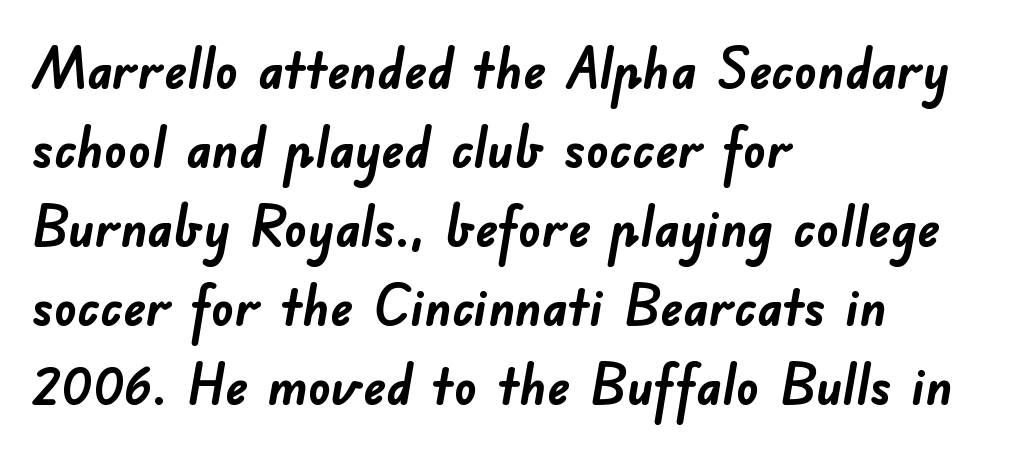
Q: Is the text bold? A: Yes.
Q: Is the typeface a serif or a sans-serif typeface? A: Sans-serif.
Q: Is the text underlined? A: No.
Q: How is the paragraph aligned? A: Left-aligned.
Q: Is the spacing between letters normal or unusually wide? A: Normal.
Q: Is the spacing between lines tight, normal or loose? A: Normal.
Q: Width (condensed, normal, or wide)? A: Normal.
Q: Stroke contrast? A: Low.
Q: x-height? A: Small.
Q: Monospaced? A: No.
